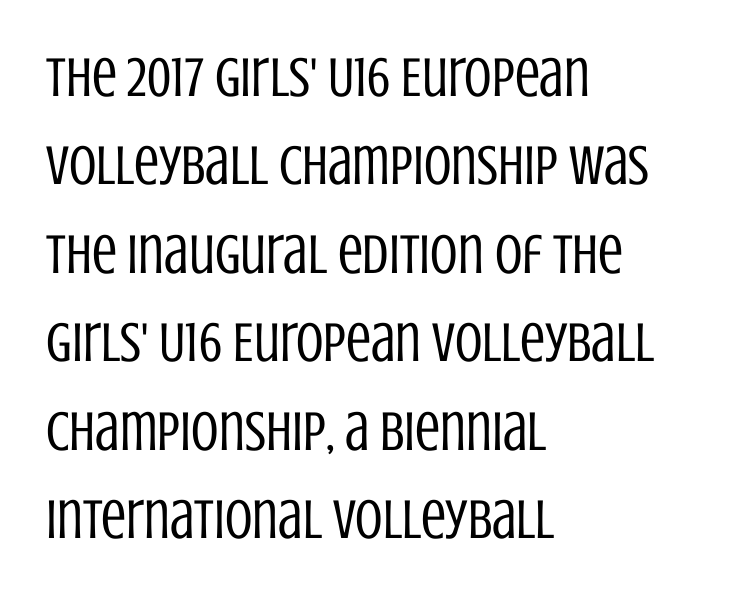
{"serif": "no", "italic": "no", "bold": "no", "weight": "regular", "width": "condensed", "stroke_contrast": "low", "x_height": "large", "monospaced": "no", "underline": "no", "align": "left", "line_spacing": "normal", "line_spacing_ratio": 1.58, "letter_spacing": "normal", "letter_spacing_em": 0.0, "glyph_px": 56}
